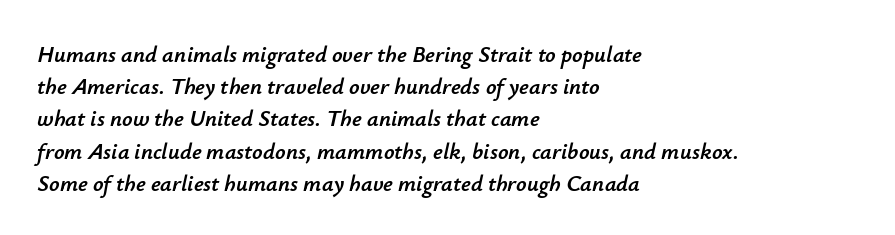
Horizontally, the lines are justified to the leading edge only. Letter spacing: default. The passage shown stacks its lines at a standard gap. Every character sits at an angle, as italics do.
